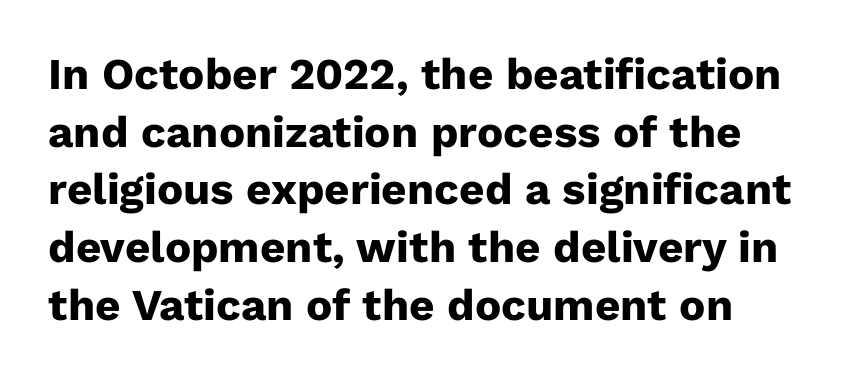
{"serif": "no", "italic": "no", "bold": "yes", "weight": "heavy", "width": "normal", "stroke_contrast": "low", "x_height": "medium", "monospaced": "no", "underline": "no", "line_spacing": "normal", "line_spacing_ratio": 1.31, "letter_spacing": "normal", "letter_spacing_em": 0.0, "glyph_px": 44}
